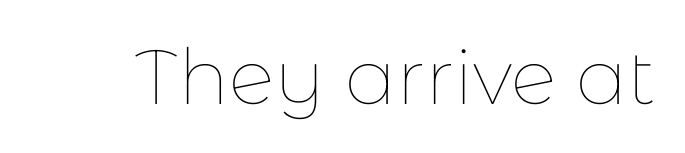
Q: Is the text bold? A: No.
Q: Is the text italic (slanted)? A: No, it is upright.
Q: Is the text underlined? A: No.
Q: Is the spacing between letters normal or unusually wide? A: Normal.
Q: Width (condensed, normal, or wide)? A: Normal.
Q: Stroke contrast? A: Low.
Q: x-height? A: Medium.
Q: Monospaced? A: No.
